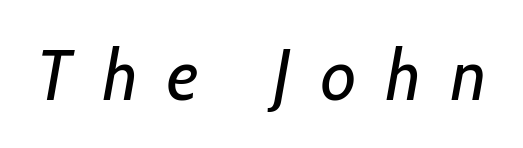
Summary of weight: not heavy and not bold. You could not count columns in this text — the font is proportionally spaced. The axis of the letterforms is tilted away from vertical. How are the letters spaced? Widely, with obvious added tracking.
